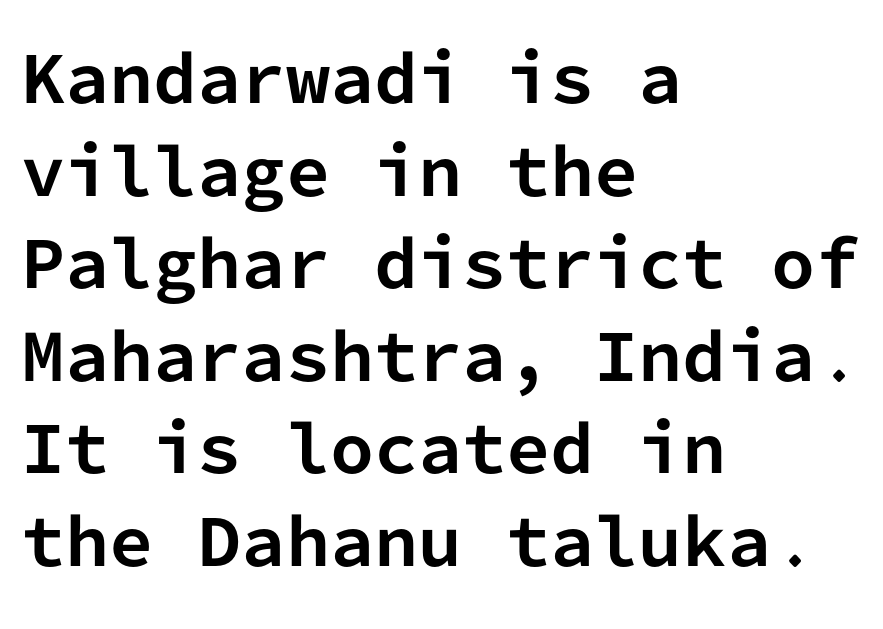
The image shows 63 px bold sans-serif type, upright, monospaced; set left-aligned, normal line spacing (1.47x), normal letter spacing, not underlined; low stroke contrast and a medium x-height.
